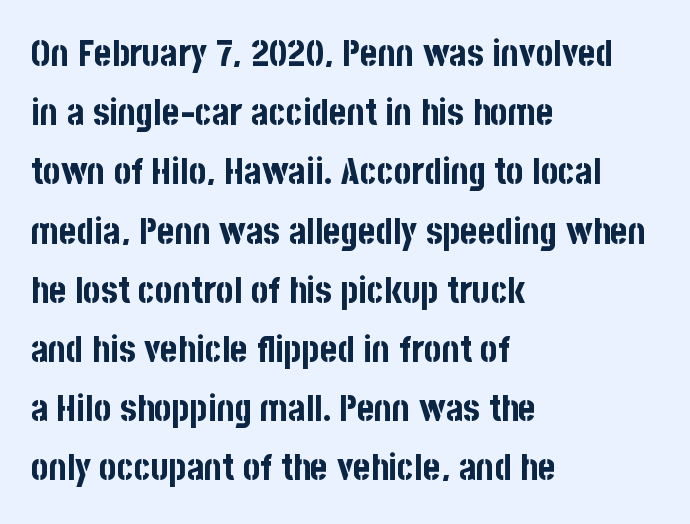
The image shows 37 px bold, condensed sans-serif type, upright; set left-aligned, normal line spacing (1.6x), normal letter spacing, not underlined; low stroke contrast and a large x-height.
